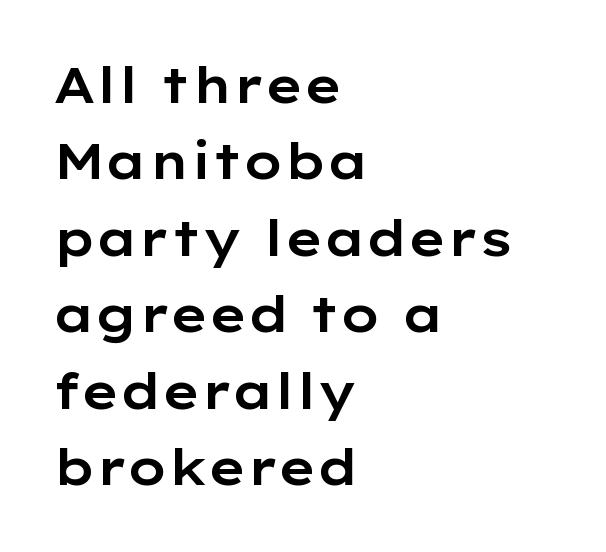
Students, observe: this is what conventionally led text looks like. Posture: straight, roman, zero tilt. Bare-footed words on every line. Looks like regular typesetting: each glyph gets only the width it needs.
